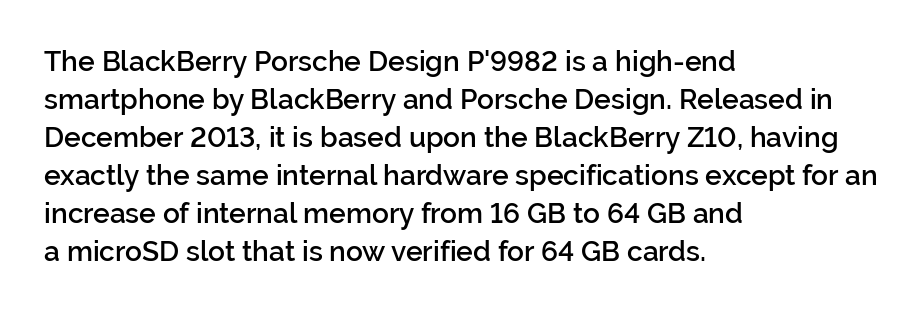
{"serif": "no", "italic": "no", "bold": "semi", "weight": "semibold", "width": "normal", "stroke_contrast": "low", "x_height": "medium", "monospaced": "no", "underline": "no", "align": "left", "line_spacing": "normal", "line_spacing_ratio": 1.36, "letter_spacing": "normal", "letter_spacing_em": 0.0, "glyph_px": 28}
